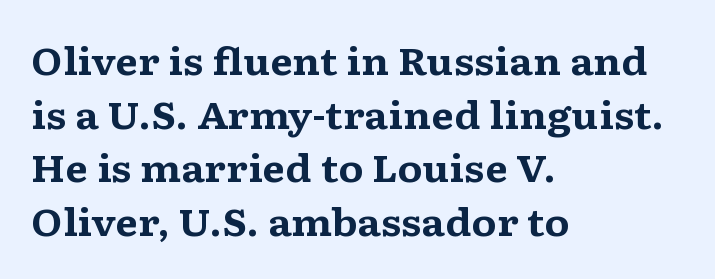
The image shows 37 px bold, wide serif type, upright; set left-aligned, normal line spacing (1.45x), normal letter spacing, not underlined; medium stroke contrast and a medium x-height.
